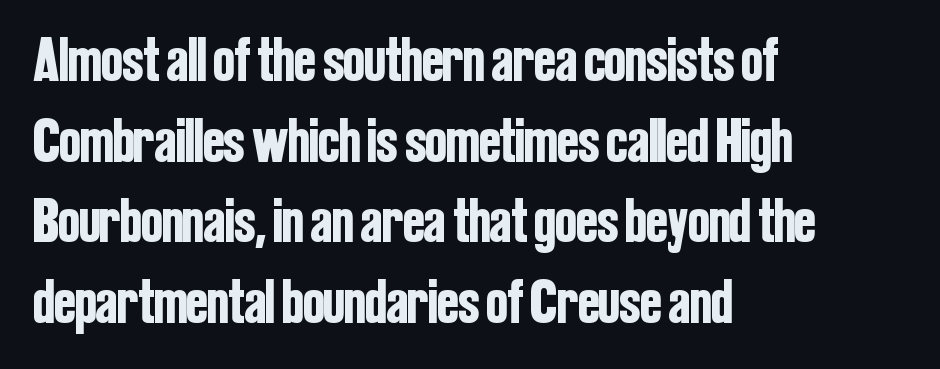
The image shows 63 px condensed sans-serif type, upright; set left-aligned, normal line spacing (1.28x), normal letter spacing, not underlined; low stroke contrast and a medium x-height.
